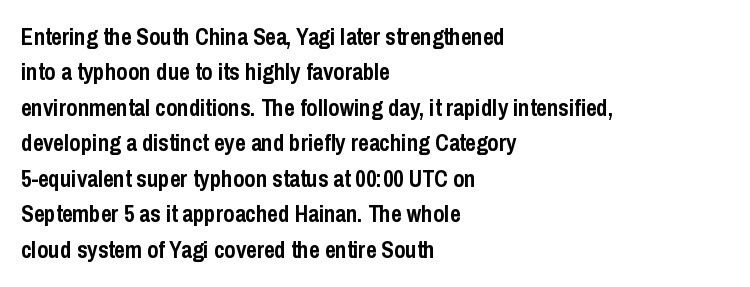
The image shows 23 px bold type, upright; set left-aligned, normal line spacing (1.54x), normal letter spacing, not underlined.
